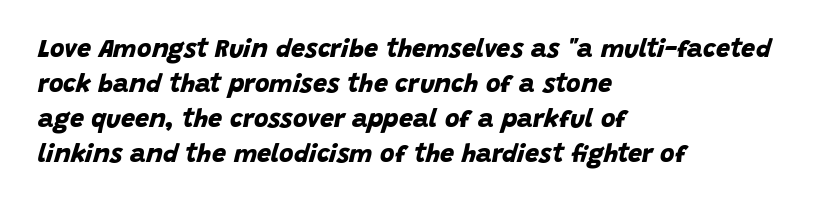
The image shows 25 px bold type; set left-aligned, normal line spacing (1.4x), normal letter spacing, not underlined.
